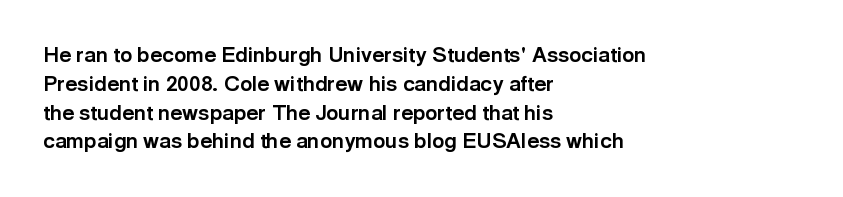
{"italic": "no", "bold": "yes", "underline": "no", "align": "left", "line_spacing": "normal", "line_spacing_ratio": 1.37, "letter_spacing": "normal", "letter_spacing_em": 0.0, "glyph_px": 21}
